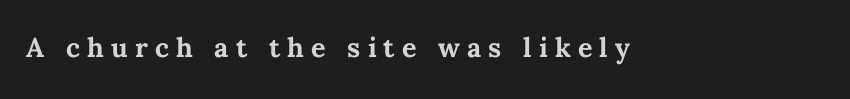
{"italic": "no", "bold": "yes", "underline": "no", "letter_spacing": "wide", "letter_spacing_em": 0.26, "glyph_px": 27}
